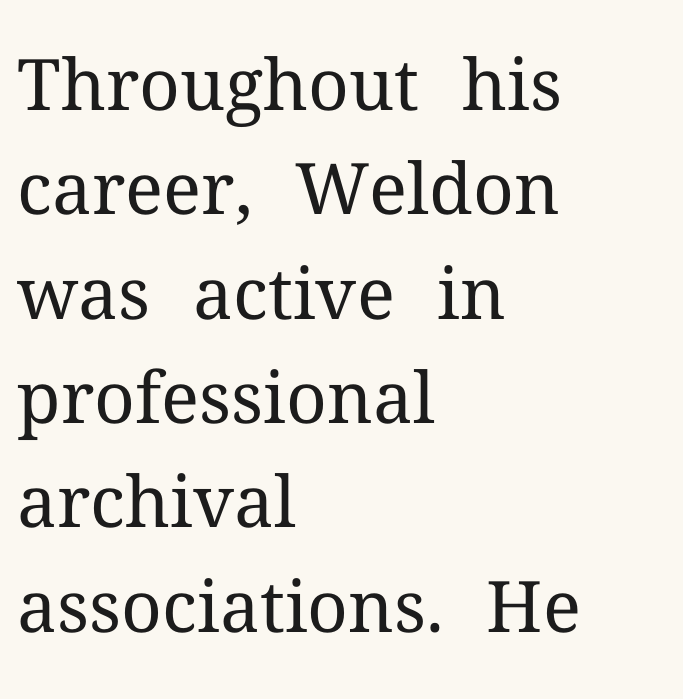
Q: Is the text bold? A: No.
Q: Is the text italic (slanted)? A: No, it is upright.
Q: Is the typeface a serif or a sans-serif typeface? A: Serif.
Q: Is the text underlined? A: No.
Q: How is the paragraph aligned? A: Left-aligned.
Q: Is the spacing between letters normal or unusually wide? A: Normal.
Q: Is the spacing between lines tight, normal or loose? A: Normal.
Q: Width (condensed, normal, or wide)? A: Normal.
Q: Stroke contrast? A: Medium.
Q: x-height? A: Medium.
Q: Monospaced? A: No.
